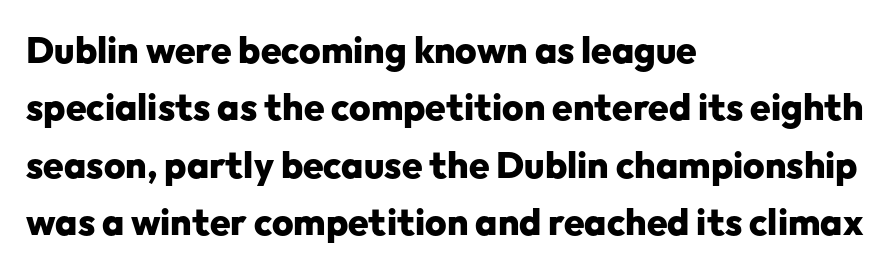
{"serif": "no", "italic": "no", "bold": "yes", "weight": "heavy", "width": "normal", "stroke_contrast": "low", "x_height": "medium", "monospaced": "no", "underline": "no", "align": "left", "line_spacing": "normal", "line_spacing_ratio": 1.55, "letter_spacing": "normal", "letter_spacing_em": 0.0, "glyph_px": 37}
